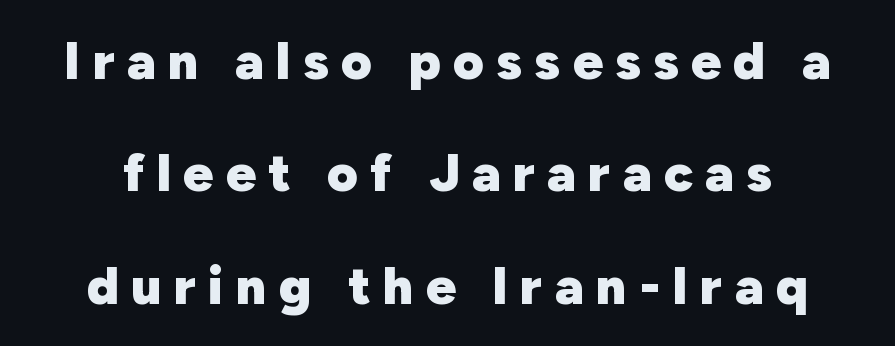
Looks like regular typesetting: each glyph gets only the width it needs. This rendering widens character spacing well past its baseline value. The characters display no serif detailing; their extremities are plain. In terms of weight, the rendering is a true, heavy bold. This rendering features lettering with no underline. Reading down the column, the eye jumps a long way to each next line.
